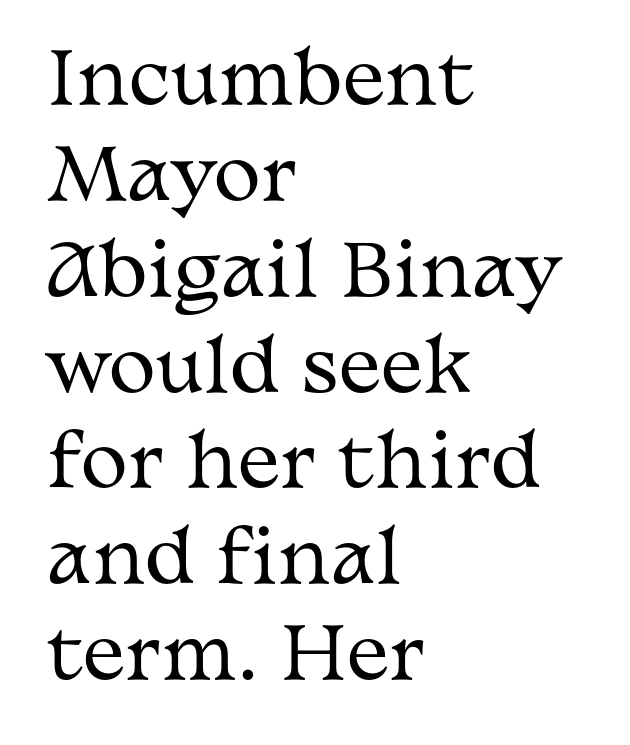
Q: Is the text bold? A: No.
Q: Is the text italic (slanted)? A: No, it is upright.
Q: Is the typeface a serif or a sans-serif typeface? A: Serif.
Q: Is the text underlined? A: No.
Q: How is the paragraph aligned? A: Left-aligned.
Q: Is the spacing between letters normal or unusually wide? A: Normal.
Q: Is the spacing between lines tight, normal or loose? A: Normal.
Q: Width (condensed, normal, or wide)? A: Wide.
Q: Stroke contrast? A: Medium.
Q: x-height? A: Medium.
Q: Monospaced? A: No.
